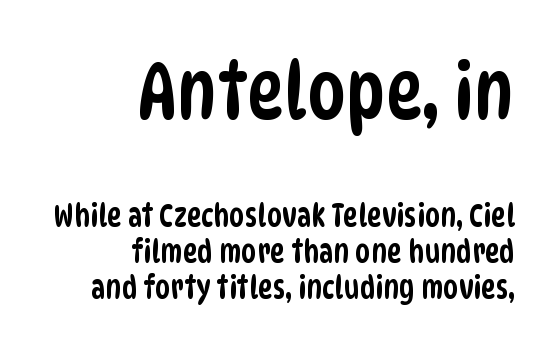
Q: Is the typeface a serif or a sans-serif typeface? A: Sans-serif.
Q: Is the text underlined? A: No.
Q: How is the paragraph aligned? A: Right-aligned.
Q: Is the spacing between letters normal or unusually wide? A: Normal.
Q: Which block of text is set in a larger size, the first (top) or the second (bottom)? A: The first (top) one.
Q: Width (condensed, normal, or wide)? A: Condensed.
Q: Stroke contrast? A: Low.
Q: x-height? A: Large.
Q: Monospaced? A: No.
